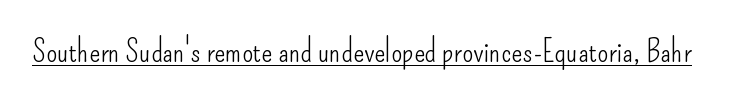
The image shows 32 px light, condensed sans-serif type, upright; set normal letter spacing, underlined; low stroke contrast and a small x-height.
